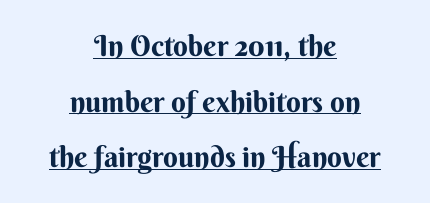
Q: Is the text italic (slanted)? A: No, it is upright.
Q: Is the typeface a serif or a sans-serif typeface? A: Sans-serif.
Q: Is the text underlined? A: Yes.
Q: How is the paragraph aligned? A: Centered.
Q: Is the spacing between letters normal or unusually wide? A: Normal.
Q: Is the spacing between lines tight, normal or loose? A: Loose.
Q: Width (condensed, normal, or wide)? A: Normal.
Q: Stroke contrast? A: Medium.
Q: x-height? A: Small.
Q: Monospaced? A: No.
